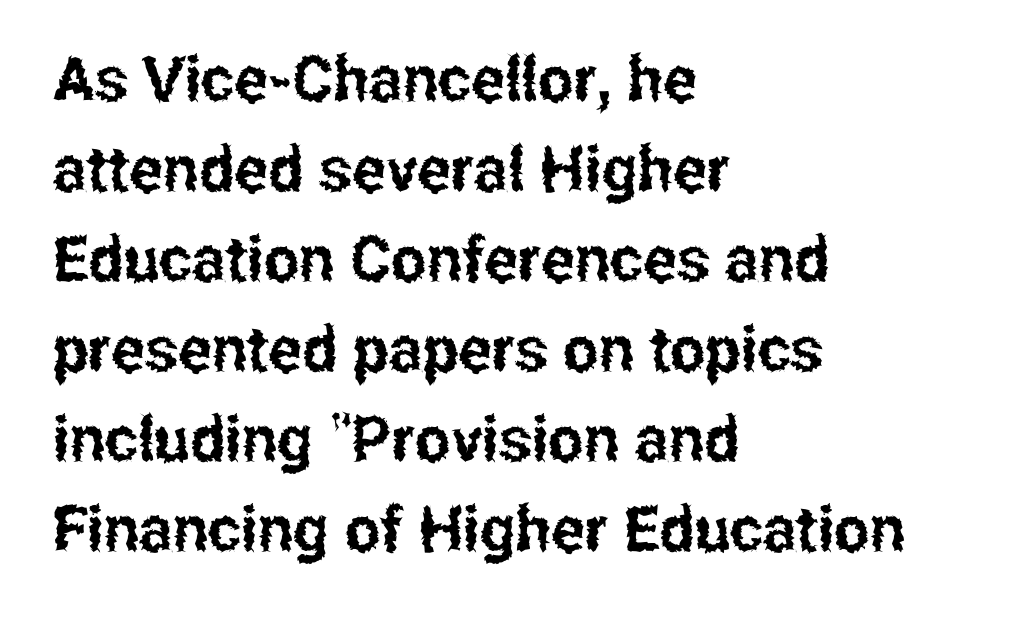
Q: Is the text italic (slanted)? A: No, it is upright.
Q: Is the typeface a serif or a sans-serif typeface? A: Sans-serif.
Q: Is the text underlined? A: No.
Q: How is the paragraph aligned? A: Left-aligned.
Q: Is the spacing between letters normal or unusually wide? A: Normal.
Q: Is the spacing between lines tight, normal or loose? A: Normal.
Q: Width (condensed, normal, or wide)? A: Condensed.
Q: Stroke contrast? A: Low.
Q: x-height? A: Medium.
Q: Monospaced? A: No.
